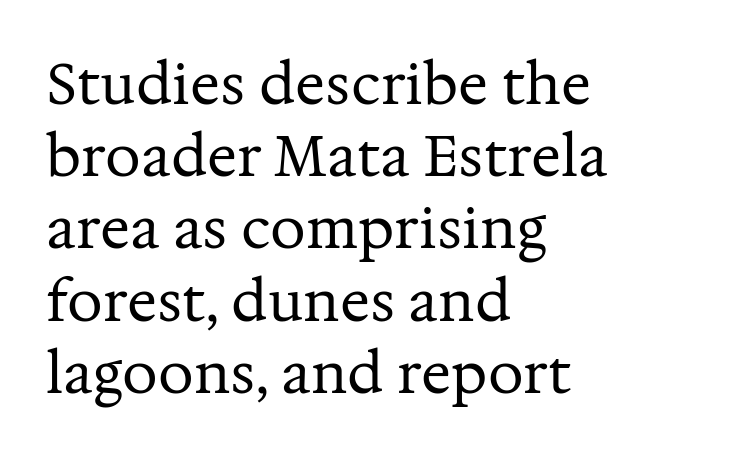
Every row of glyphs begins at an identical x-position on the left. A normal amount of white space separates one row of letters from the next. Check the space under the baseline: it is left empty. The text was rendered using a seriffed face with decorative stroke endings.
